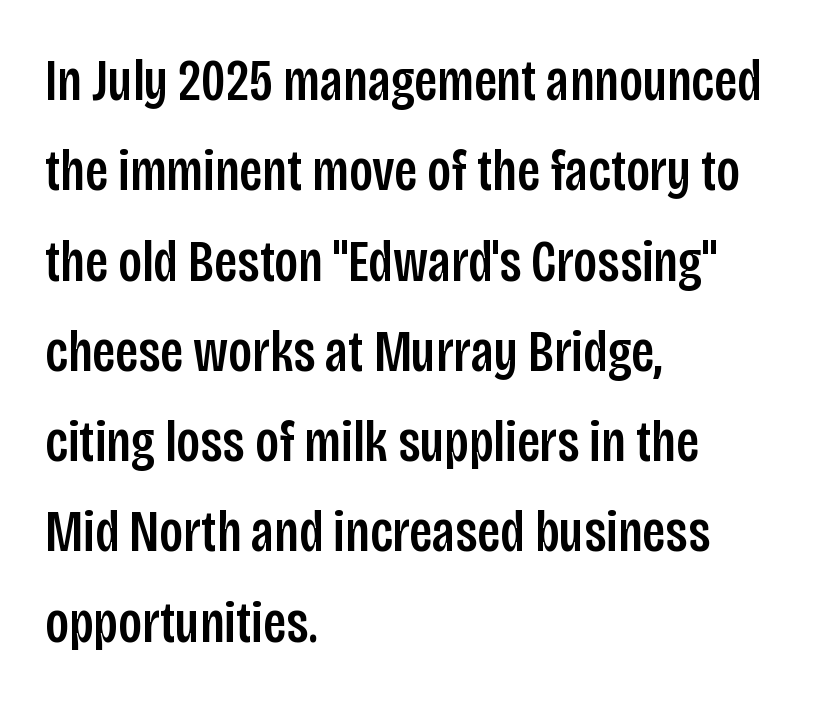
Q: Is the text italic (slanted)? A: No, it is upright.
Q: Is the typeface a serif or a sans-serif typeface? A: Sans-serif.
Q: Is the text underlined? A: No.
Q: How is the paragraph aligned? A: Left-aligned.
Q: Is the spacing between letters normal or unusually wide? A: Normal.
Q: Is the spacing between lines tight, normal or loose? A: Normal.
Q: Width (condensed, normal, or wide)? A: Condensed.
Q: Stroke contrast? A: Low.
Q: x-height? A: Large.
Q: Monospaced? A: No.
